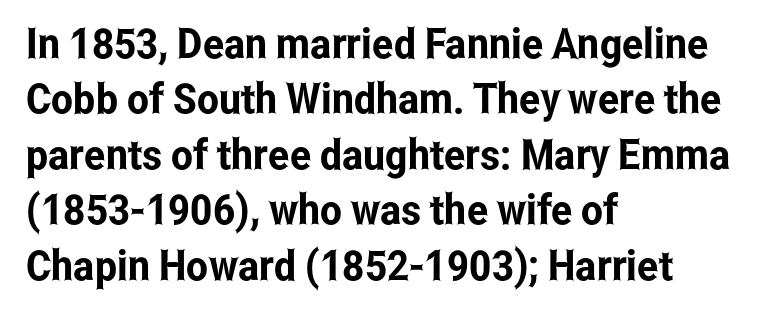
The image shows 42 px condensed sans-serif type, upright; set left-aligned, normal line spacing (1.32x), normal letter spacing, not underlined; low stroke contrast and a medium x-height.
